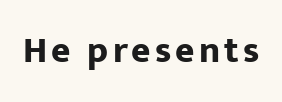
{"serif": "no", "italic": "no", "bold": "yes", "weight": "bold", "width": "normal", "stroke_contrast": "low", "x_height": "medium", "monospaced": "no", "underline": "no", "glyph_px": 37}
